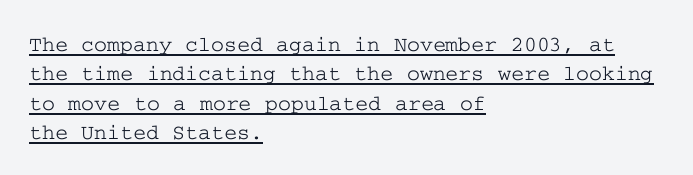
The image shows 22 px text type, upright; set left-aligned, normal line spacing (1.34x), normal letter spacing, underlined.
